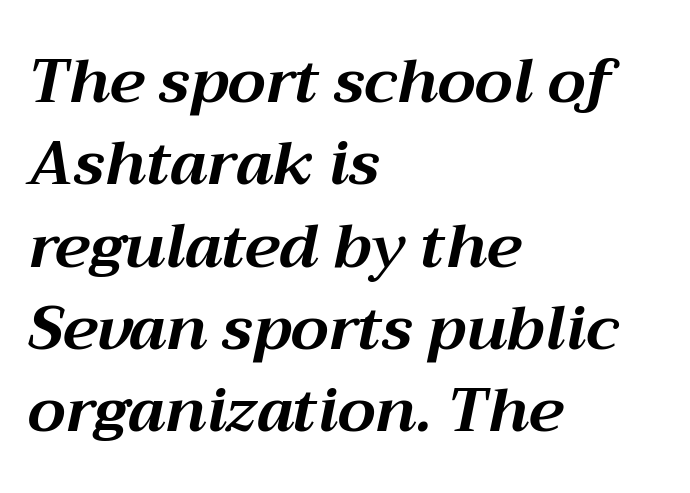
The image shows 61 px bold type, italic (leaning right); set left-aligned, normal line spacing (1.35x), normal letter spacing, not underlined; medium stroke contrast and a medium x-height.
